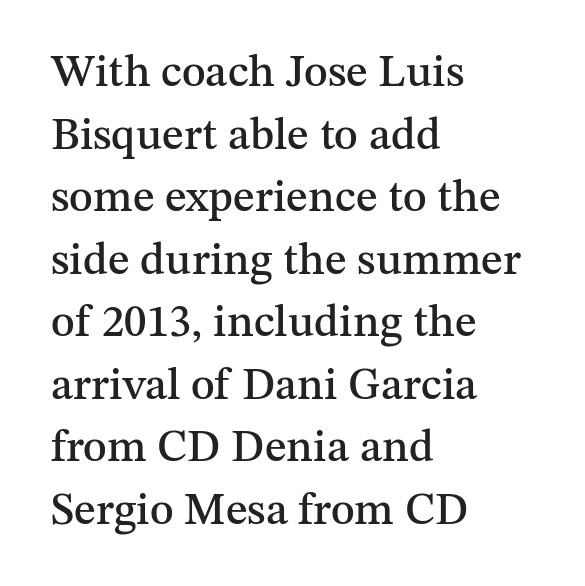
The image shows 45 px serif type, upright; set left-aligned, normal line spacing (1.39x), normal letter spacing, not underlined; medium stroke contrast and a medium x-height.
